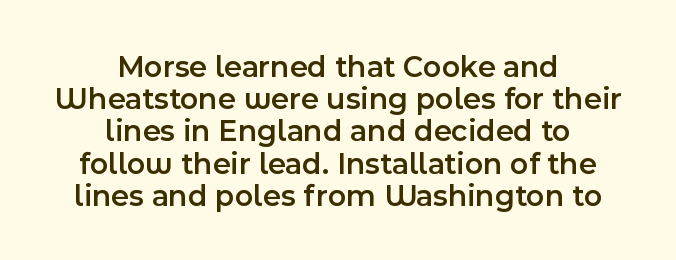
{"serif": "no", "italic": "no", "bold": "semi", "weight": "semibold", "width": "normal", "x_height": "medium", "monospaced": "no", "underline": "no", "align": "center", "line_spacing": "tight", "line_spacing_ratio": 1.04, "letter_spacing": "normal", "letter_spacing_em": 0.0, "glyph_px": 31}
